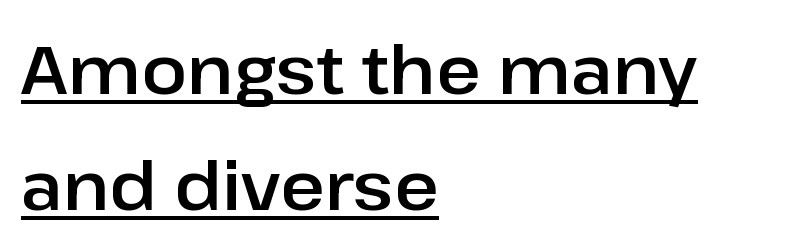
A sans-serif font was chosen for this passage. Posture: straight, roman, zero tilt. Successive baselines arrive at the customary interval. Note the varied advance widths — an 'i' is clearly narrower than an 'm'.
